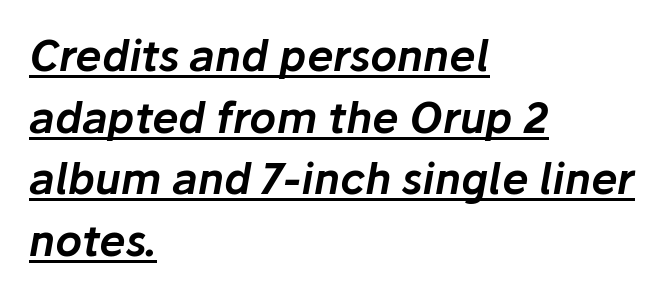
Looks like regular typesetting: each glyph gets only the width it needs. The rag falls on the right side of this text block. In terms of posture, this sample is oblique. Characters follow at the spacing the type designer built in.
